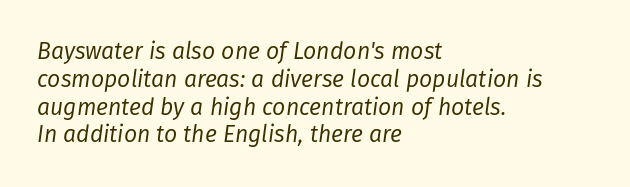
{"italic": "yes", "lean": "right", "slant_degrees": 8, "bold": "no", "underline": "no", "align": "left", "line_spacing_ratio": 1.21, "letter_spacing": "normal", "letter_spacing_em": 0.0, "glyph_px": 23}
